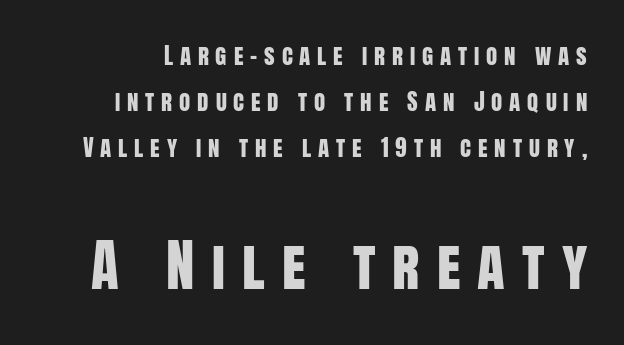
Q: Is the text italic (slanted)? A: No, it is upright.
Q: Is the typeface a serif or a sans-serif typeface? A: Sans-serif.
Q: Is the text underlined? A: No.
Q: Is the spacing between letters normal or unusually wide? A: Unusually wide.
Q: Is the spacing between lines tight, normal or loose? A: Loose.
Q: Which block of text is set in a larger size, the first (top) or the second (bottom)? A: The second (bottom) one.
Q: Width (condensed, normal, or wide)? A: Condensed.
Q: Stroke contrast? A: Low.
Q: x-height? A: Large.
Q: Monospaced? A: No.
